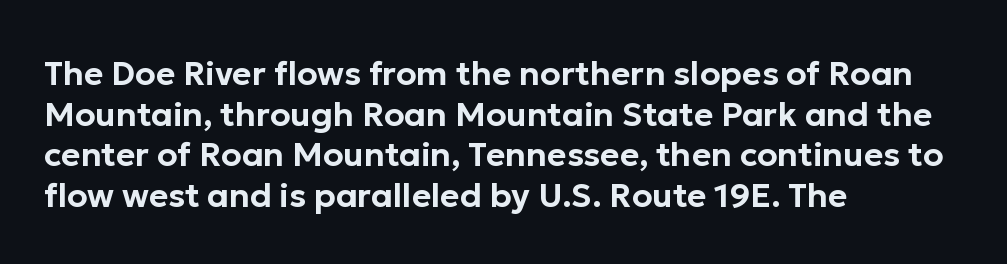
{"serif": "no", "italic": "no", "width": "normal", "stroke_contrast": "low", "x_height": "medium", "monospaced": "no", "underline": "no", "align": "left", "line_spacing_ratio": 1.23, "letter_spacing": "normal", "letter_spacing_em": 0.0, "glyph_px": 33}
